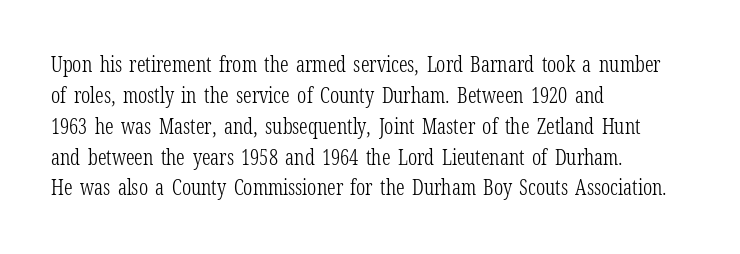
The image shows 21 px text type, upright; set left-aligned, normal line spacing (1.47x), normal letter spacing, not underlined.
